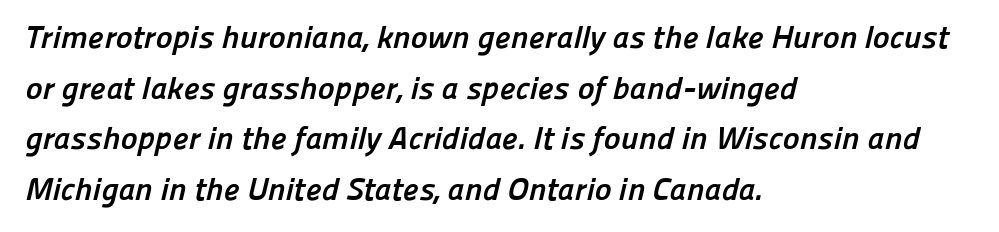
{"serif": "no", "bold": "yes", "weight": "semibold", "width": "normal", "stroke_contrast": "low", "x_height": "medium", "monospaced": "no", "underline": "no", "align": "left", "line_spacing": "normal", "line_spacing_ratio": 1.58, "letter_spacing": "normal", "letter_spacing_em": 0.0, "glyph_px": 32}
